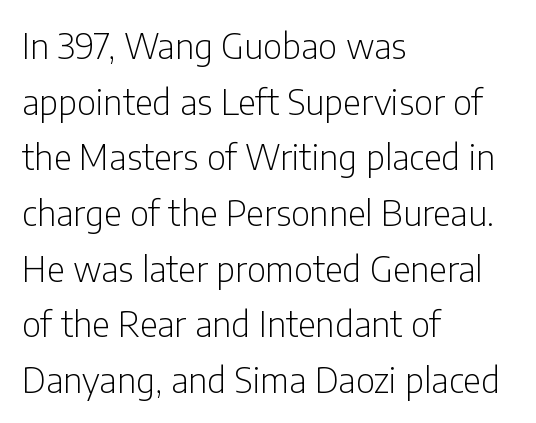
The image shows 35 px light, condensed sans-serif type, upright; set left-aligned, normal line spacing (1.59x), normal letter spacing, not underlined; low stroke contrast and a medium x-height.
